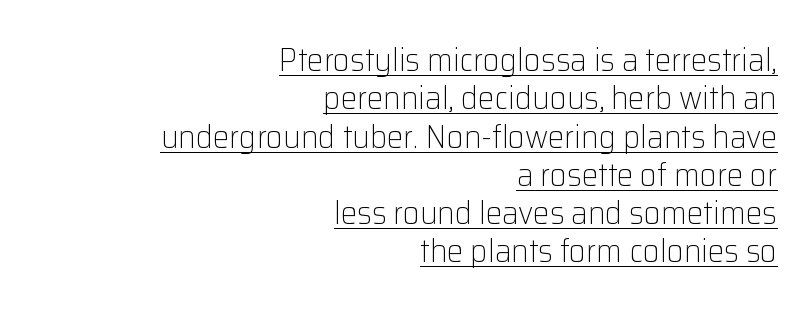
Q: Is the text bold? A: No.
Q: Is the text italic (slanted)? A: No, it is upright.
Q: Is the typeface a serif or a sans-serif typeface? A: Sans-serif.
Q: Is the text underlined? A: Yes.
Q: How is the paragraph aligned? A: Right-aligned.
Q: Is the spacing between letters normal or unusually wide? A: Normal.
Q: Width (condensed, normal, or wide)? A: Normal.
Q: Stroke contrast? A: Low.
Q: x-height? A: Medium.
Q: Monospaced? A: No.
